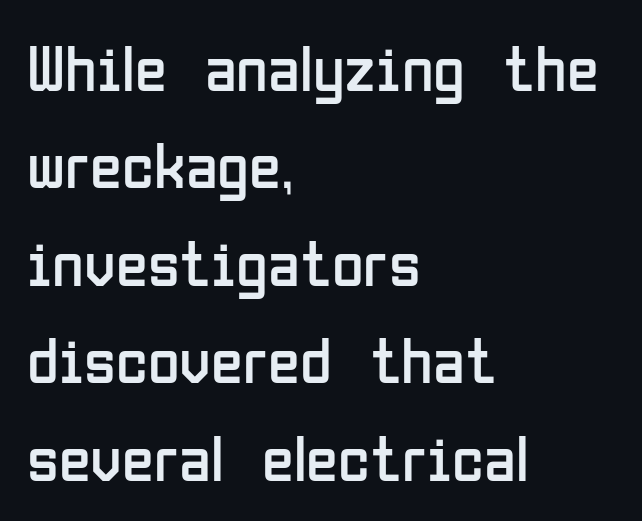
{"serif": "no", "italic": "no", "bold": "no", "weight": "regular", "width": "condensed", "stroke_contrast": "low", "x_height": "medium", "monospaced": "no", "underline": "no", "align": "left", "line_spacing": "normal", "line_spacing_ratio": 1.5, "letter_spacing": "normal", "letter_spacing_em": 0.0, "glyph_px": 65}
